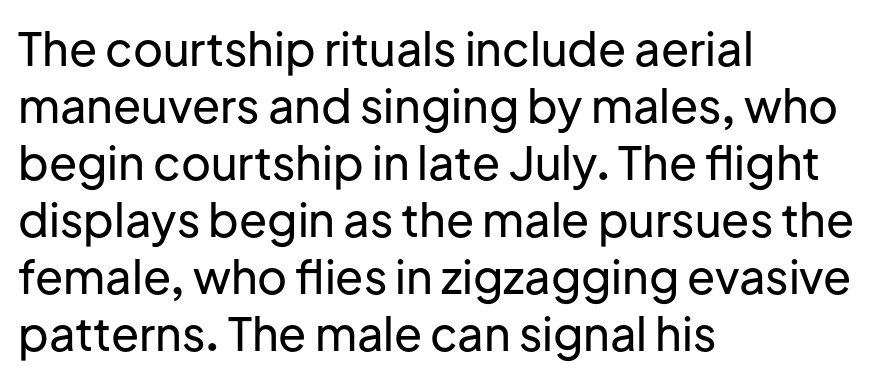
Q: Is the text italic (slanted)? A: No, it is upright.
Q: Is the typeface a serif or a sans-serif typeface? A: Sans-serif.
Q: Is the text underlined? A: No.
Q: How is the paragraph aligned? A: Left-aligned.
Q: Is the spacing between letters normal or unusually wide? A: Normal.
Q: Width (condensed, normal, or wide)? A: Normal.
Q: Stroke contrast? A: Low.
Q: x-height? A: Medium.
Q: Monospaced? A: No.
